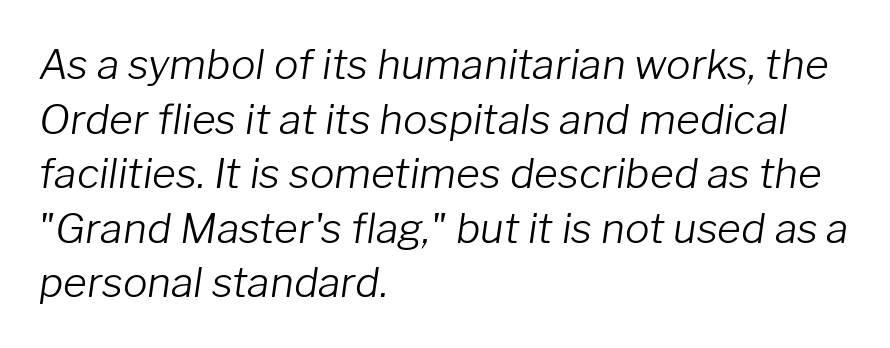
The image shows 41 px light type, italic (leaning right); set left-aligned, normal line spacing (1.33x), normal letter spacing, not underlined; low stroke contrast and a medium x-height.
